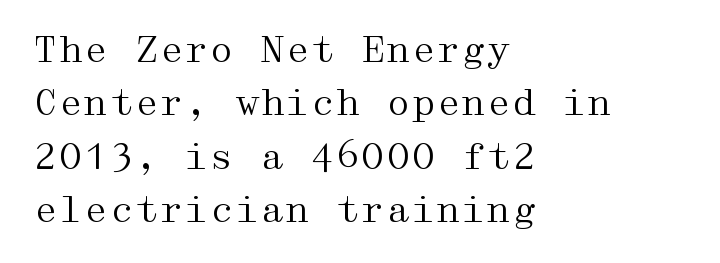
The image shows 36 px regular-weight, wide serif type, upright; set left-aligned, normal line spacing (1.48x), normal letter spacing, not underlined; medium stroke contrast and a medium x-height.
